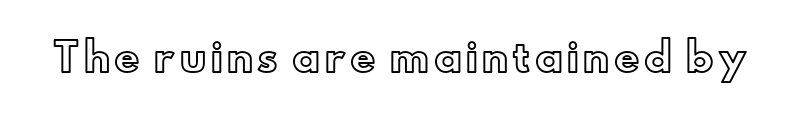
{"italic": "no", "width": "normal", "x_height": "small", "monospaced": "no", "underline": "no", "glyph_px": 39}
